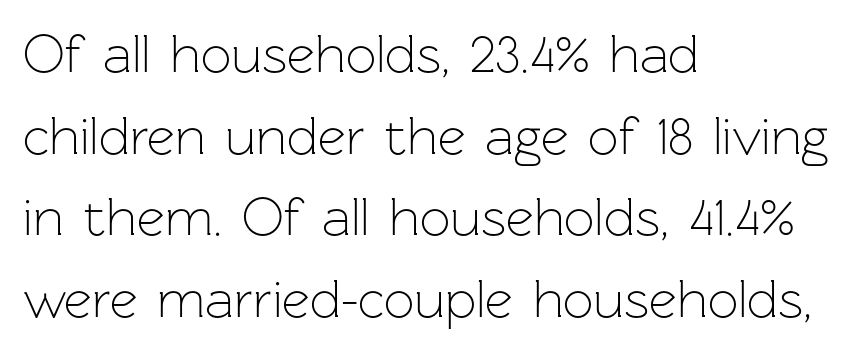
Stroke thickness stays within the range of a standard reading face or lighter. If you measured baseline to baseline, you'd find a middling distance. The glyphs in this specimen are sans serif. Default kerning and tracking; the words read as compact shapes. When letters stand straight like this, we call the style roman or upright.
